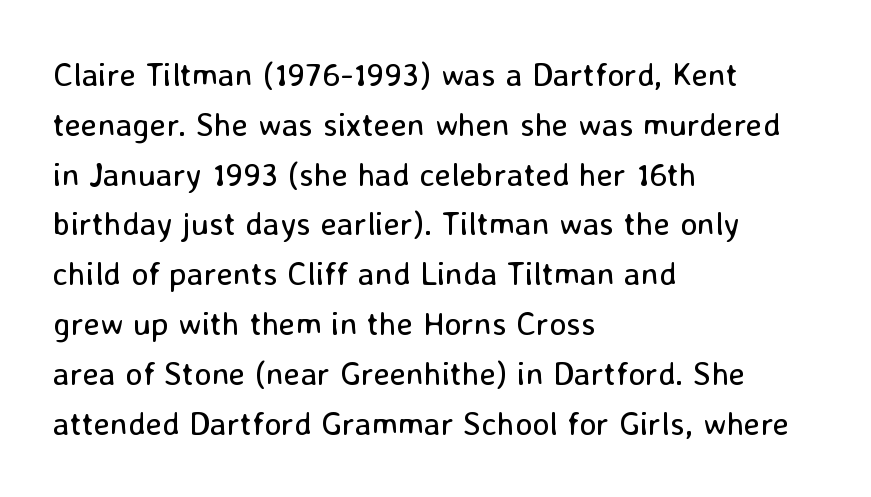
In terms of letterform style, serifs are entirely absent. The glyphs are unaccompanied by any horizontal stroke below them. Varying glyph widths throughout — classic text-font behaviour. Default kerning and tracking; the words read as compact shapes.
